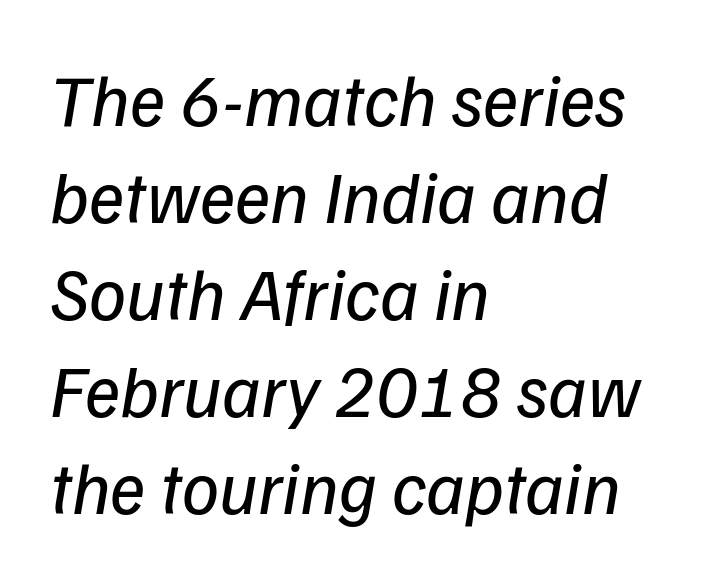
The image shows 74 px regular-weight sans-serif type; set left-aligned, normal line spacing (1.31x), normal letter spacing, not underlined; low stroke contrast and a medium x-height.
